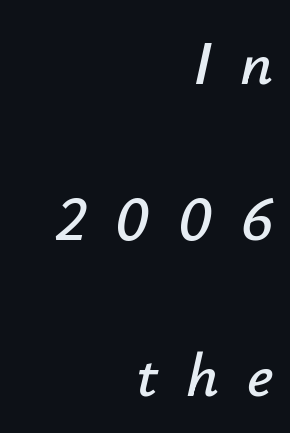
Q: Is the text italic (slanted)? A: Yes, it leans right by about 12 degrees.
Q: Is the text underlined? A: No.
Q: How is the paragraph aligned? A: Right-aligned.
Q: Is the spacing between letters normal or unusually wide? A: Unusually wide.
Q: Is the spacing between lines tight, normal or loose? A: Loose.
Q: Width (condensed, normal, or wide)? A: Normal.
Q: Stroke contrast? A: Low.
Q: x-height? A: Small.
Q: Monospaced? A: No.
